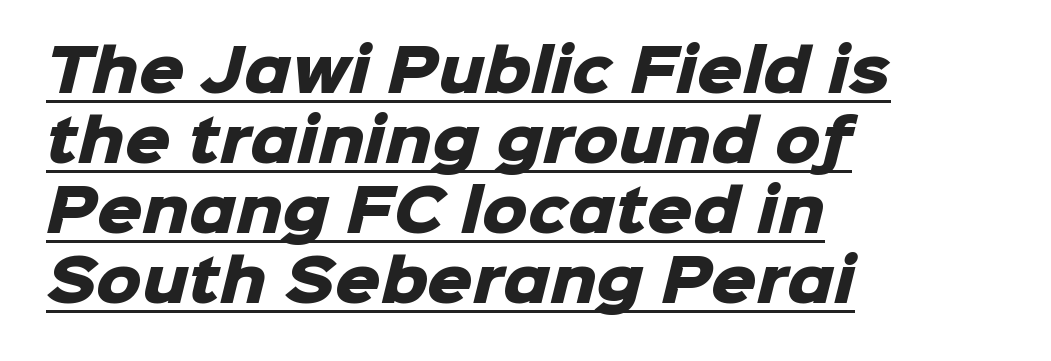
Q: Is the text bold? A: Yes.
Q: Is the typeface a serif or a sans-serif typeface? A: Sans-serif.
Q: Is the text underlined? A: Yes.
Q: How is the paragraph aligned? A: Left-aligned.
Q: Is the spacing between letters normal or unusually wide? A: Normal.
Q: Width (condensed, normal, or wide)? A: Normal.
Q: Stroke contrast? A: Low.
Q: x-height? A: Medium.
Q: Monospaced? A: No.
